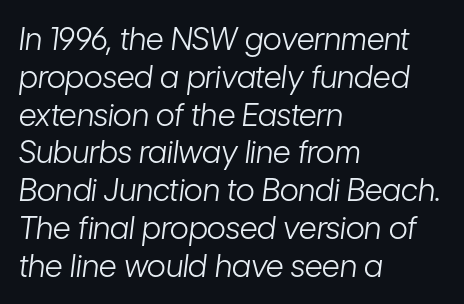
{"italic": "yes", "lean": "right", "slant_degrees": 7, "bold": "no", "weight": "light", "width": "condensed", "stroke_contrast": "low", "x_height": "medium", "monospaced": "no", "underline": "no", "align": "left", "line_spacing_ratio": 1.22, "letter_spacing": "normal", "letter_spacing_em": 0.0, "glyph_px": 31}
